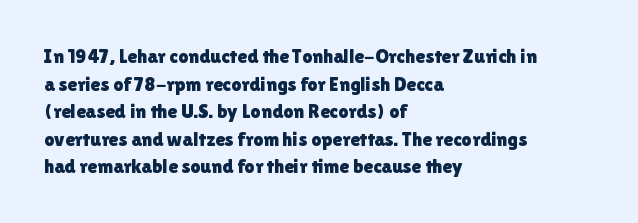
The block of text has a typical density, with ordinary space between rows. The letters stand straight up with perfectly vertical stems. Line starts are locked; line ends wander. Between one letter and the next there's only the usual sliver of space. Type without underlining.
